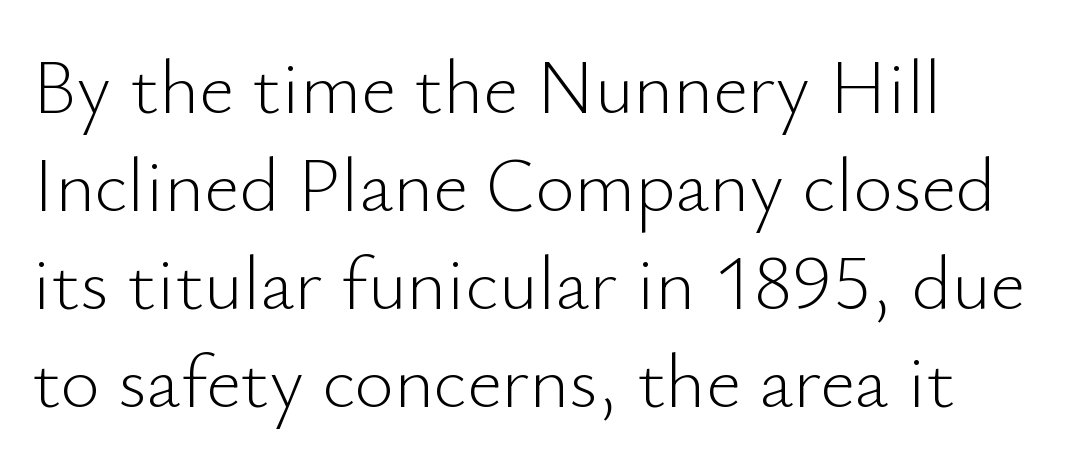
{"serif": "no", "italic": "no", "bold": "no", "weight": "light", "width": "normal", "stroke_contrast": "low", "x_height": "small", "monospaced": "no", "underline": "no", "align": "left", "line_spacing": "normal", "line_spacing_ratio": 1.29, "letter_spacing": "normal", "letter_spacing_em": 0.0, "glyph_px": 76}
